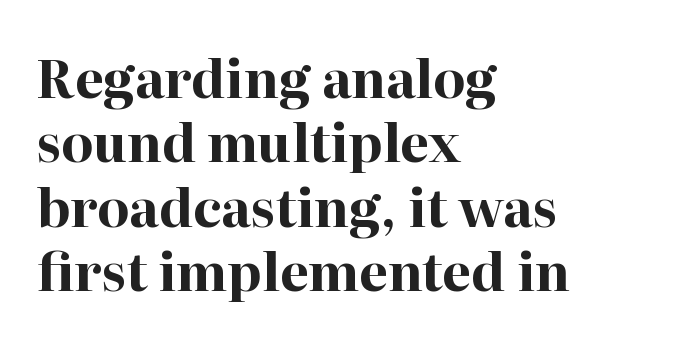
The image shows 52 px bold serif type, upright; set left-aligned, line spacing 1.24x, normal letter spacing, not underlined; high stroke contrast and a medium x-height.
